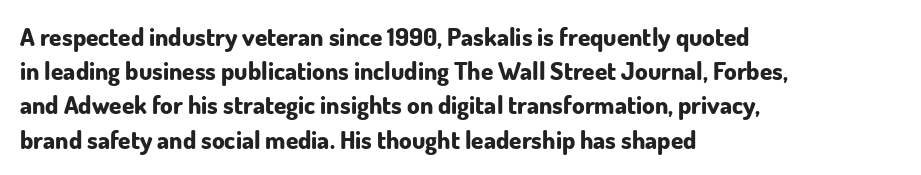
Q: Is the text bold? A: Yes.
Q: Is the text italic (slanted)? A: No, it is upright.
Q: Is the text underlined? A: No.
Q: How is the paragraph aligned? A: Left-aligned.
Q: Is the spacing between letters normal or unusually wide? A: Normal.
Q: Is the spacing between lines tight, normal or loose? A: Normal.
